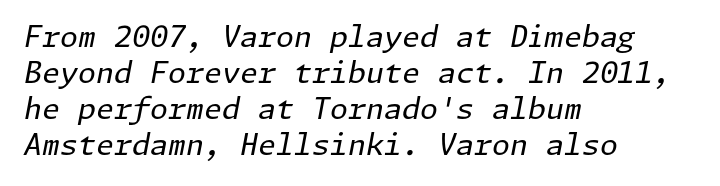
If you drew a ruler down the left edge, every line would touch it. Characters follow at the spacing the type designer built in. The passage shown is not underscored anywhere. The strokes are not fattened; the text isn't bold. The face used here has a pronounced slope to its letters.
